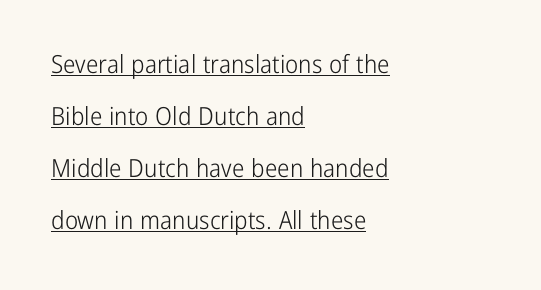
{"italic": "no", "bold": "no", "underline": "yes", "align": "left", "line_spacing": "loose", "line_spacing_ratio": 2.08, "letter_spacing": "normal", "letter_spacing_em": 0.0, "glyph_px": 25}
